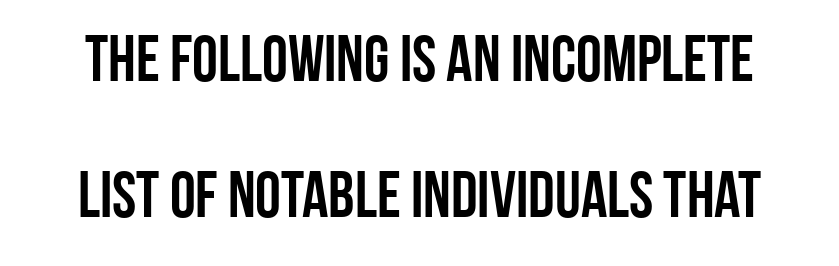
Descenders hang freely into open space. Observe the absence of serifs on each vertical stroke in this sample. The face used here is proportionally spaced, like ordinary book or web type. Regarding leading, the lines here are spaced well apart.
